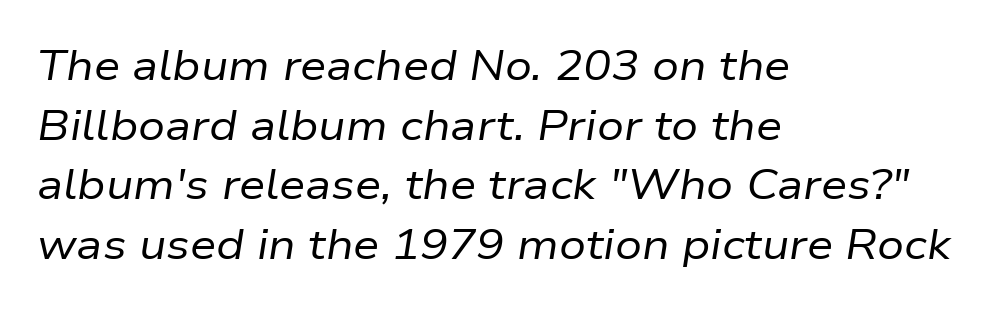
{"italic": "yes", "lean": "right", "slant_degrees": 9, "bold": "no", "weight": "regular", "width": "normal", "stroke_contrast": "low", "x_height": "medium", "monospaced": "no", "underline": "no", "align": "left", "line_spacing": "normal", "line_spacing_ratio": 1.42, "letter_spacing": "normal", "letter_spacing_em": 0.0, "glyph_px": 42}
